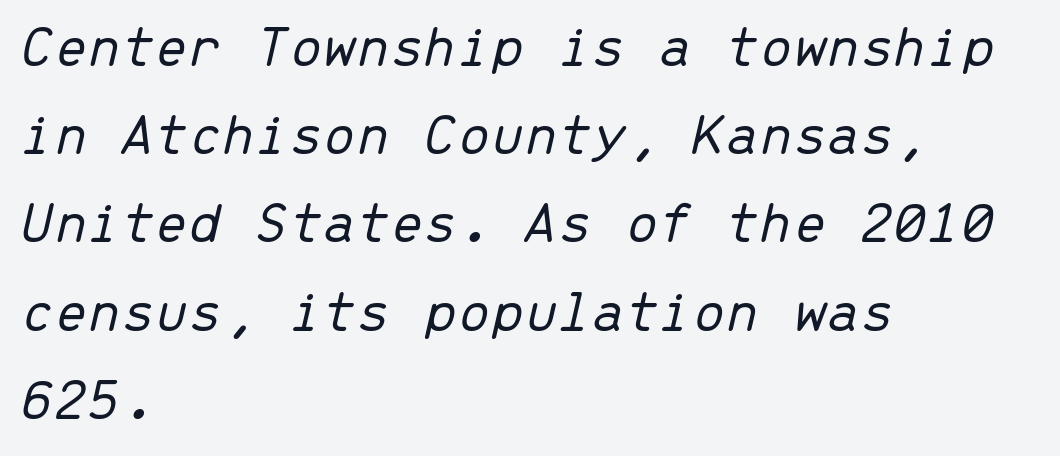
Quick note: underline off. Vertical spacing — default. Compared with a typical body face, this is equally light or lighter still. You could count columns in this text — the font is strictly monospaced. In terms of posture, this sample is oblique.
